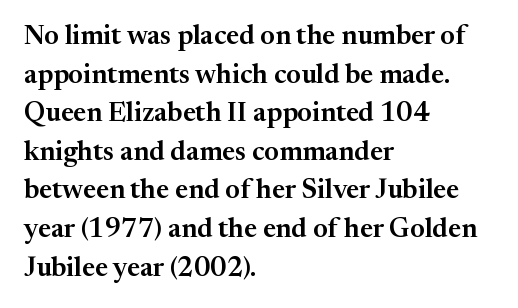
{"italic": "no", "underline": "no", "align": "left", "line_spacing": "normal", "line_spacing_ratio": 1.43, "letter_spacing": "normal", "letter_spacing_em": 0.0, "glyph_px": 27}
